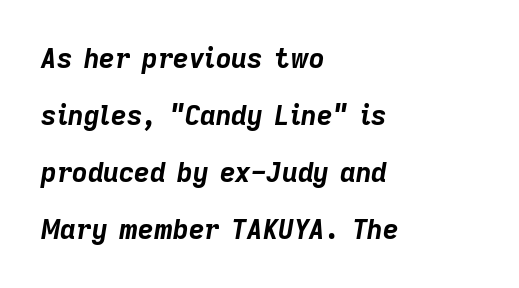
The image shows 27 px bold type, italic (leaning right); set left-aligned, loose line spacing (2.11x), normal letter spacing, not underlined.
